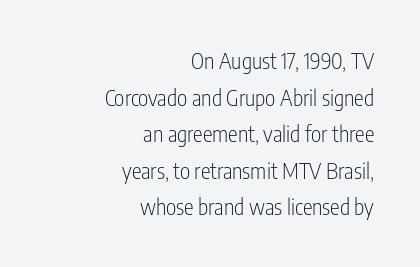
Unmarked baselines from the first word to the last. Caption: multi-line text, flush right, ragged left. A typesetter would mark this as roman, not italic. On a weight scale, this lands at 450 or below. Notice how descenders clear the ascenders below comfortably — that's standard leading.
